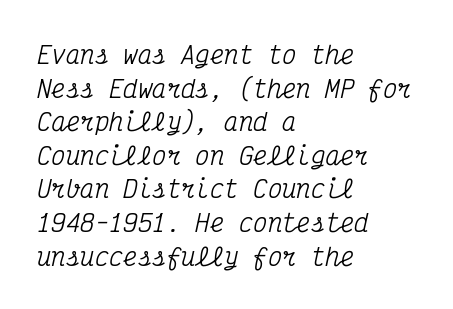
The image shows 24 px text type, italic (leaning right); set left-aligned, normal line spacing (1.4x), normal letter spacing, not underlined.
